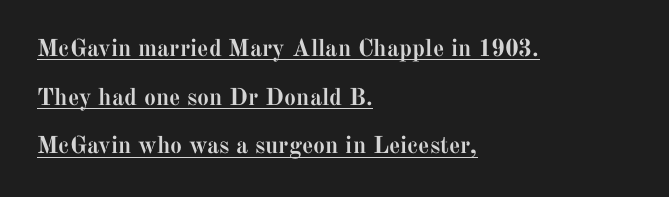
The image shows 24 px bold type, upright; set left-aligned, loose line spacing (2.03x), normal letter spacing, underlined.
